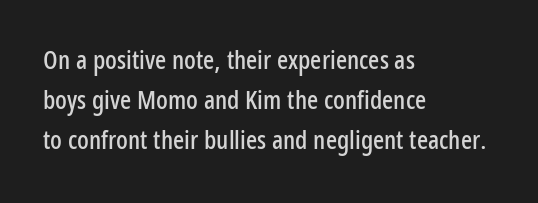
Descender tails drop into unmarked territory. Each word holds together tightly as a unit, with standard inter-letter gaps. Style check: upright. A student would call this left alignment; a typographer would say flush left, rag right. If you measured baseline to baseline, you'd find a middling distance.
